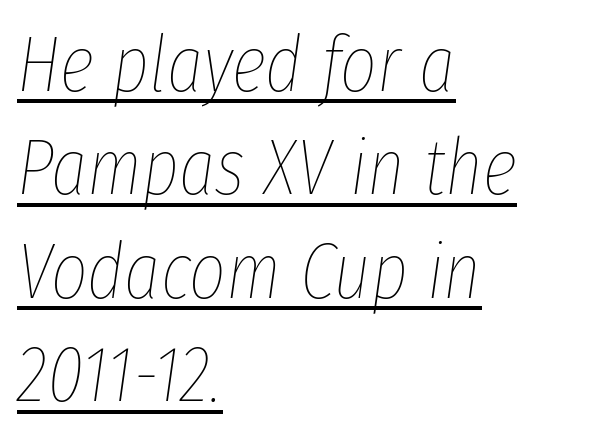
{"italic": "yes", "lean": "right", "slant_degrees": 8, "bold": "no", "weight": "thin", "width": "condensed", "stroke_contrast": "low", "x_height": "medium", "monospaced": "no", "underline": "yes", "align": "left", "line_spacing": "normal", "line_spacing_ratio": 1.31, "letter_spacing": "normal", "letter_spacing_em": 0.0, "glyph_px": 79}
